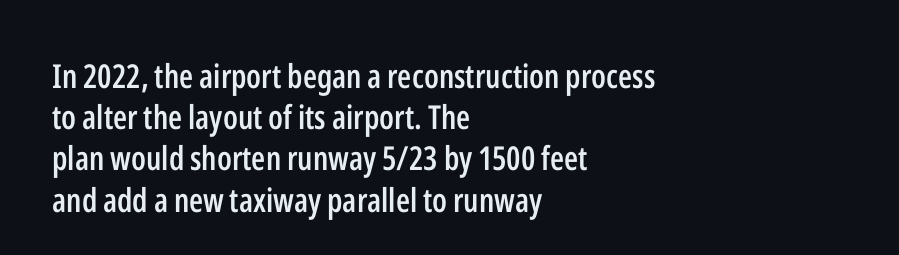
{"serif": "no", "italic": "no", "bold": "semi", "weight": "semibold", "width": "condensed", "stroke_contrast": "low", "x_height": "medium", "monospaced": "no", "underline": "no", "align": "left", "line_spacing": "normal", "line_spacing_ratio": 1.25, "letter_spacing": "normal", "letter_spacing_em": 0.0, "glyph_px": 33}
